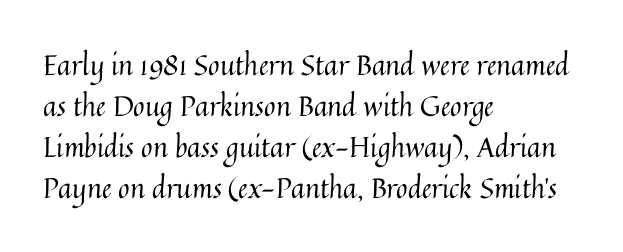
Q: Is the text bold? A: No.
Q: Is the text underlined? A: No.
Q: How is the paragraph aligned? A: Left-aligned.
Q: Is the spacing between letters normal or unusually wide? A: Normal.
Q: Is the spacing between lines tight, normal or loose? A: Normal.
Q: Width (condensed, normal, or wide)? A: Normal.
Q: Stroke contrast? A: Medium.
Q: x-height? A: Medium.
Q: Monospaced? A: No.
